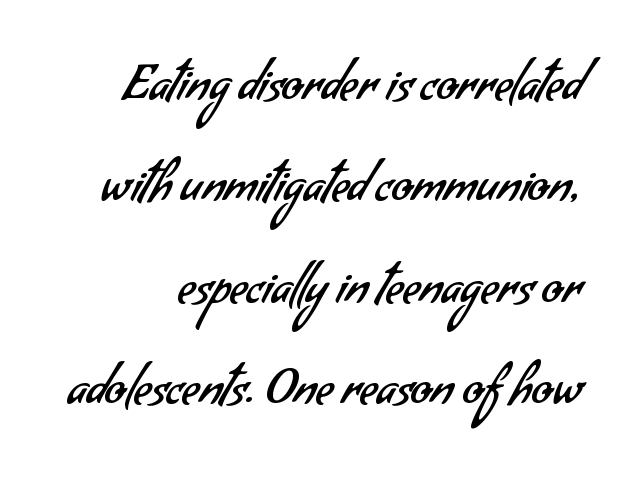
Q: Is the text bold? A: No.
Q: Is the typeface a serif or a sans-serif typeface? A: Sans-serif.
Q: Is the text underlined? A: No.
Q: Is the spacing between letters normal or unusually wide? A: Normal.
Q: Is the spacing between lines tight, normal or loose? A: Loose.
Q: Width (condensed, normal, or wide)? A: Normal.
Q: Stroke contrast? A: Low.
Q: x-height? A: Small.
Q: Monospaced? A: No.
